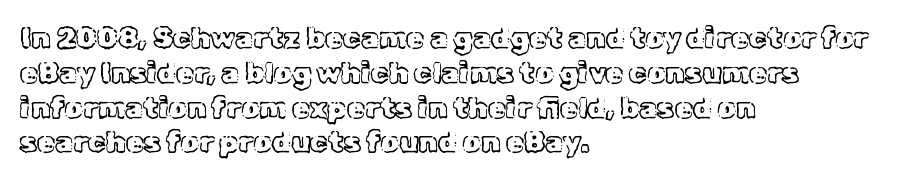
Q: Is the text italic (slanted)? A: No, it is upright.
Q: Is the text underlined? A: No.
Q: How is the paragraph aligned? A: Left-aligned.
Q: Is the spacing between letters normal or unusually wide? A: Normal.
Q: Width (condensed, normal, or wide)? A: Normal.
Q: x-height? A: Medium.
Q: Monospaced? A: No.
